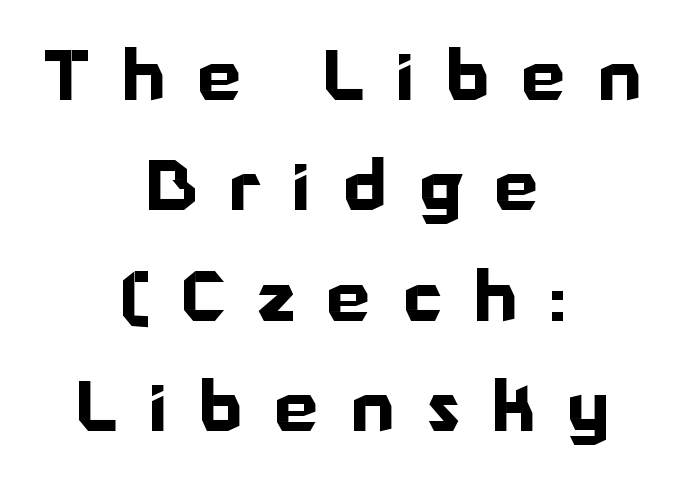
Q: Is the text bold? A: Yes.
Q: Is the text italic (slanted)? A: No, it is upright.
Q: Is the typeface a serif or a sans-serif typeface? A: Sans-serif.
Q: Is the text underlined? A: No.
Q: How is the paragraph aligned? A: Centered.
Q: Is the spacing between letters normal or unusually wide? A: Unusually wide.
Q: Is the spacing between lines tight, normal or loose? A: Normal.
Q: Width (condensed, normal, or wide)? A: Normal.
Q: Stroke contrast? A: Low.
Q: x-height? A: Medium.
Q: Monospaced? A: No.
